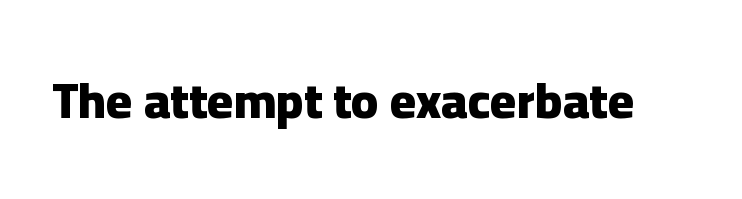
When letters stand straight like this, we call the style roman or upright. The line texture is even and compact thanks to regular tracking. Caption: bold face, heavy strokes. Each letter keeps its own natural width here, so spacing adapts to shape.
